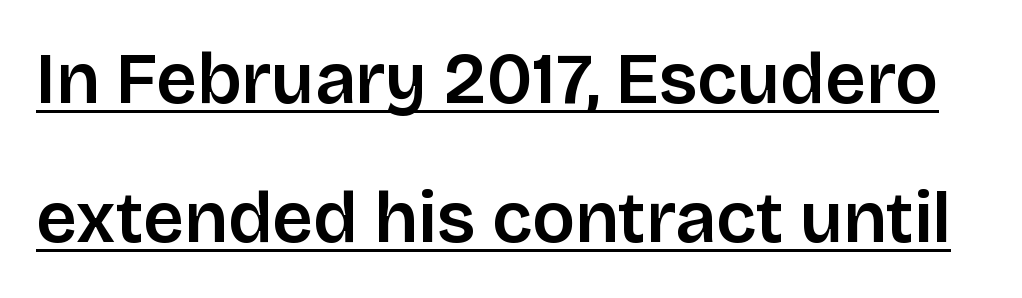
Q: Is the text bold? A: Semi-bold.
Q: Is the text italic (slanted)? A: No, it is upright.
Q: Is the typeface a serif or a sans-serif typeface? A: Sans-serif.
Q: Is the text underlined? A: Yes.
Q: Is the spacing between letters normal or unusually wide? A: Normal.
Q: Is the spacing between lines tight, normal or loose? A: Loose.
Q: Width (condensed, normal, or wide)? A: Normal.
Q: Stroke contrast? A: Low.
Q: x-height? A: Large.
Q: Monospaced? A: No.
